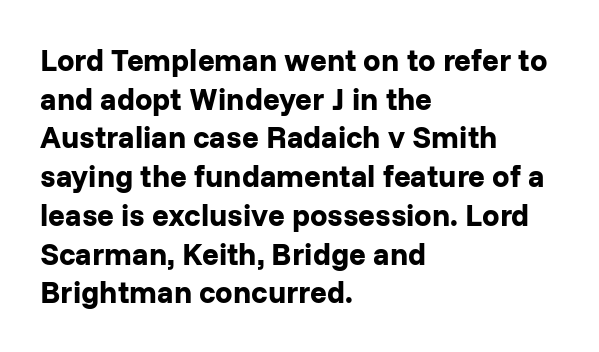
The image shows 31 px bold sans-serif type, upright; set left-aligned, normal line spacing (1.25x), normal letter spacing, not underlined; low stroke contrast and a medium x-height.
